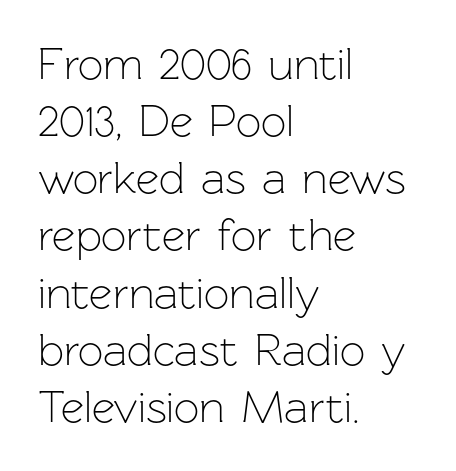
{"serif": "no", "italic": "no", "bold": "no", "weight": "light", "width": "normal", "stroke_contrast": "low", "x_height": "medium", "monospaced": "no", "underline": "no", "align": "left", "line_spacing": "normal", "line_spacing_ratio": 1.27, "letter_spacing": "normal", "letter_spacing_em": 0.0, "glyph_px": 45}
